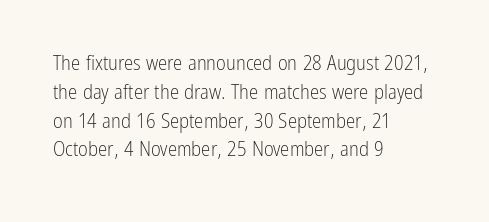
Each new line begins a customary step beneath the previous one. Stems here are at most as thick as an everyday book face. Words appear dense and cohesive because spacing is normal. Descenders hang freely into open space. The axis of the letterforms is exactly vertical.
